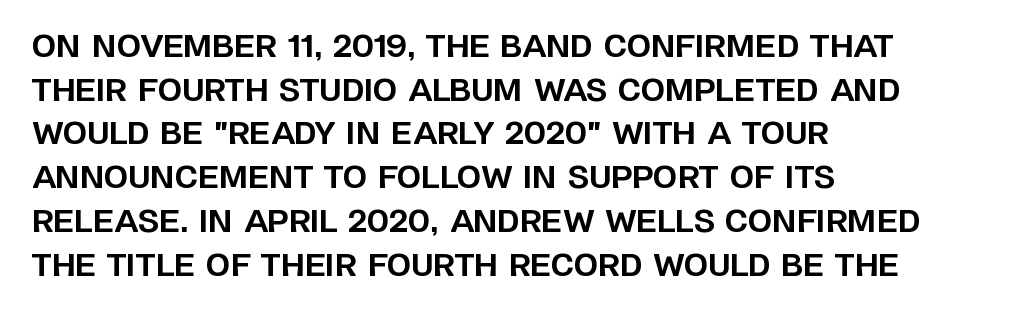
Q: Is the text bold? A: Yes.
Q: Is the text italic (slanted)? A: No, it is upright.
Q: Is the typeface a serif or a sans-serif typeface? A: Sans-serif.
Q: Is the text underlined? A: No.
Q: How is the paragraph aligned? A: Left-aligned.
Q: Is the spacing between letters normal or unusually wide? A: Normal.
Q: Is the spacing between lines tight, normal or loose? A: Normal.
Q: Width (condensed, normal, or wide)? A: Normal.
Q: Stroke contrast? A: Low.
Q: x-height? A: Large.
Q: Monospaced? A: No.
